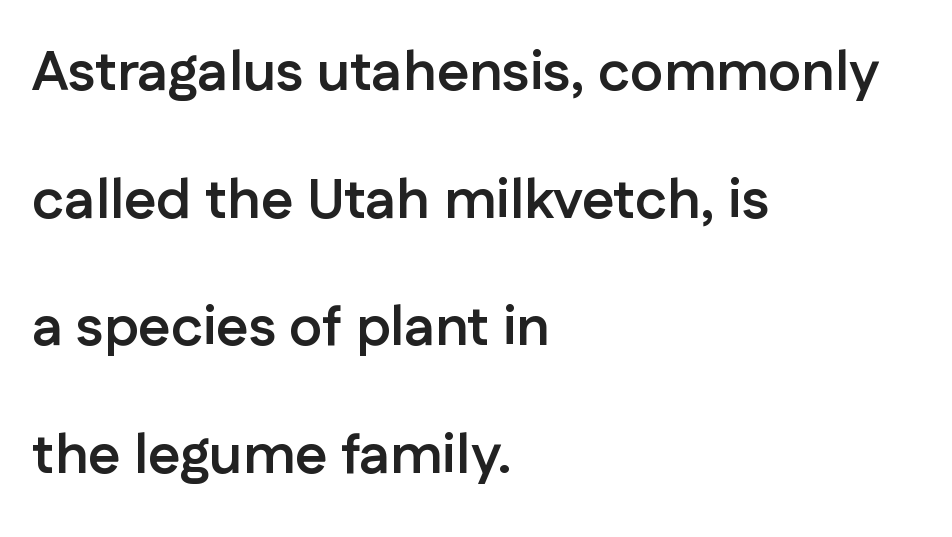
The image shows 56 px semibold sans-serif type, upright; set left-aligned, loose line spacing (2.28x), normal letter spacing, not underlined; low stroke contrast and a medium x-height.
